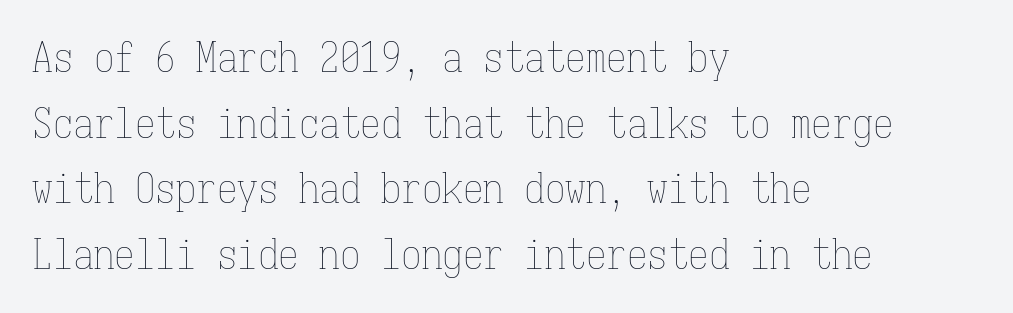
The image shows 41 px thin, condensed type, upright, monospaced; set left-aligned, normal line spacing (1.6x), normal letter spacing, not underlined; low stroke contrast and a medium x-height.
